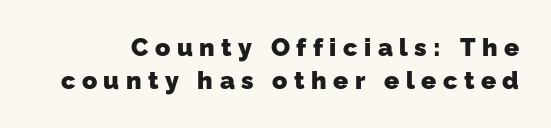
The image shows 25 px bold type; set normal line spacing (1.33x), unusually wide letter spacing (+0.26 em), not underlined.
